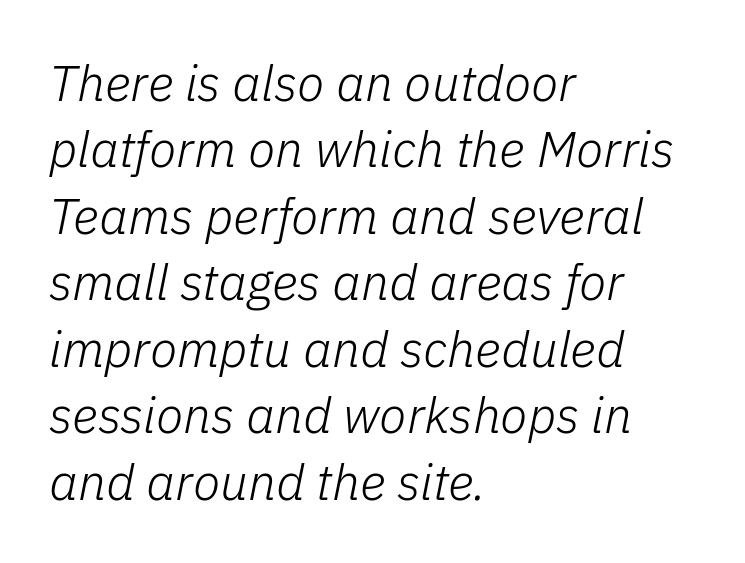
Q: Is the text bold? A: No.
Q: Is the text italic (slanted)? A: Yes, it leans right by about 11 degrees.
Q: Is the text underlined? A: No.
Q: How is the paragraph aligned? A: Left-aligned.
Q: Is the spacing between letters normal or unusually wide? A: Normal.
Q: Is the spacing between lines tight, normal or loose? A: Normal.
Q: Width (condensed, normal, or wide)? A: Normal.
Q: Stroke contrast? A: Low.
Q: x-height? A: Medium.
Q: Monospaced? A: No.
